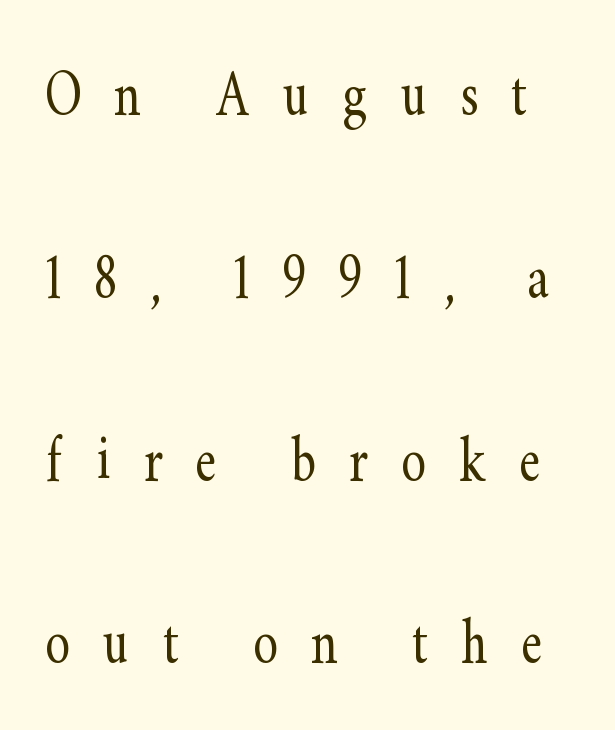
{"serif": "yes", "italic": "no", "bold": "no", "weight": "light", "width": "condensed", "stroke_contrast": "low", "x_height": "small", "monospaced": "no", "underline": "no", "line_spacing": "loose", "line_spacing_ratio": 2.47, "letter_spacing": "wide", "letter_spacing_em": 0.45, "glyph_px": 74}
